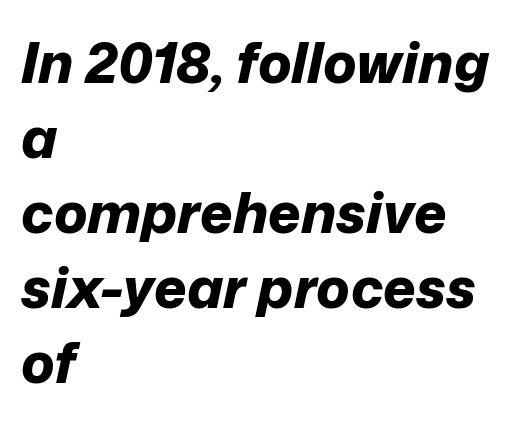
The image shows 56 px bold type, italic (leaning right); set left-aligned, normal line spacing (1.34x), normal letter spacing, not underlined; low stroke contrast and a medium x-height.
